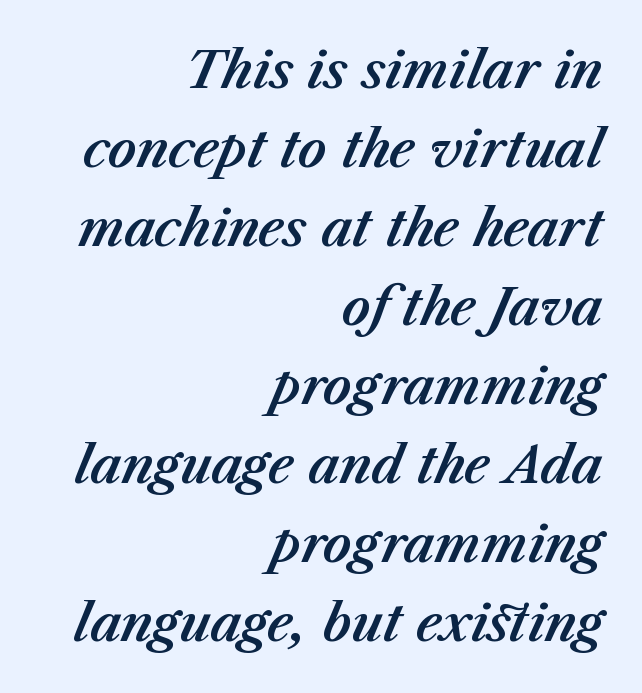
Q: Is the text italic (slanted)? A: Yes, it leans right by about 23 degrees.
Q: Is the text underlined? A: No.
Q: How is the paragraph aligned? A: Right-aligned.
Q: Is the spacing between letters normal or unusually wide? A: Normal.
Q: Is the spacing between lines tight, normal or loose? A: Normal.
Q: Width (condensed, normal, or wide)? A: Normal.
Q: Stroke contrast? A: Medium.
Q: x-height? A: Medium.
Q: Monospaced? A: No.
